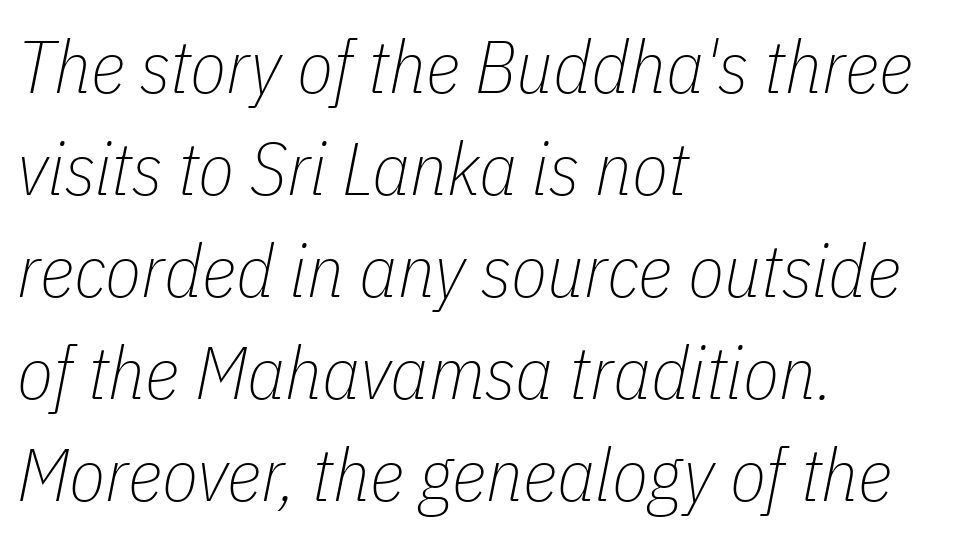
The specimen omits any rule beneath the text block's lines. Note the varied advance widths — an 'i' is clearly narrower than an 'm'. Style check: oblique. The vertical gap from one line to the next is medium.
